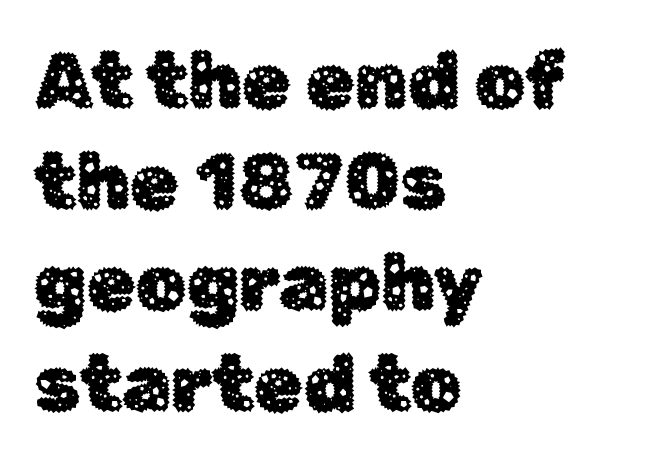
The image shows 79 px sans-serif type, upright; set left-aligned, normal line spacing (1.28x), normal letter spacing, not underlined; low stroke contrast and a medium x-height.
